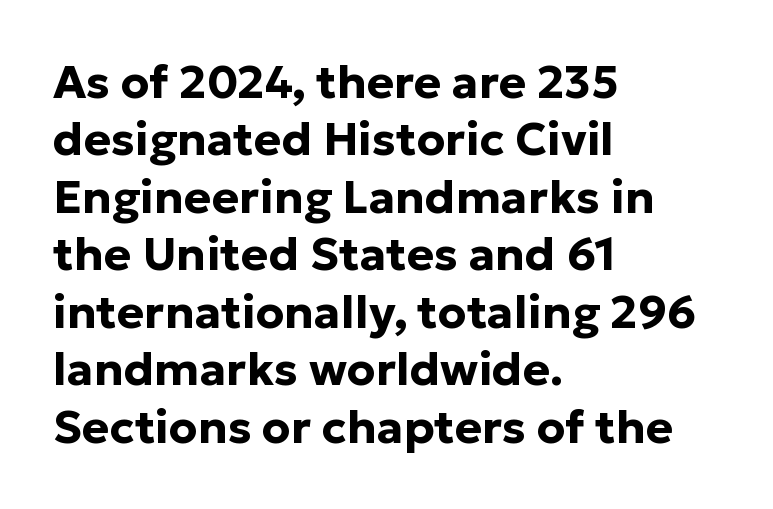
The image shows 46 px bold sans-serif type, upright; set left-aligned, normal line spacing (1.25x), normal letter spacing, not underlined; low stroke contrast and a medium x-height.
